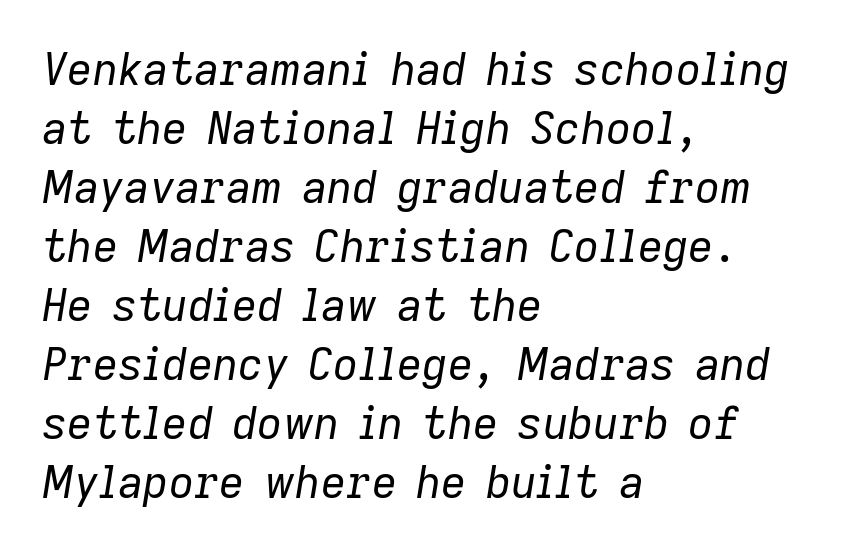
The image shows 44 px regular-weight type, italic (leaning right); set left-aligned, normal line spacing (1.34x), normal letter spacing, not underlined; low stroke contrast and a medium x-height.
